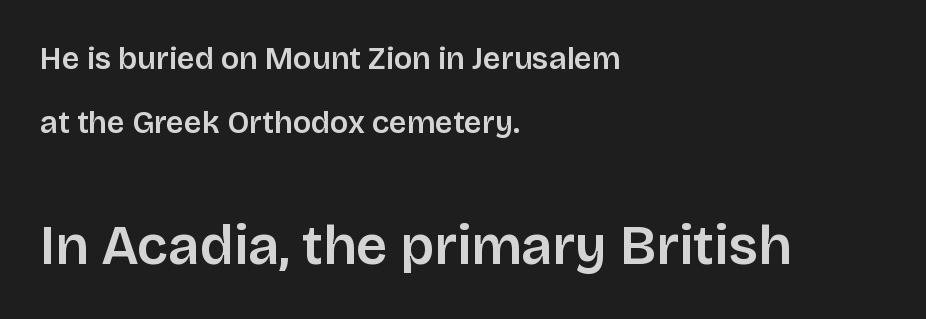
Q: Is the text bold? A: Semi-bold.
Q: Is the text italic (slanted)? A: No, it is upright.
Q: Is the typeface a serif or a sans-serif typeface? A: Sans-serif.
Q: Is the text underlined? A: No.
Q: How is the paragraph aligned? A: Left-aligned.
Q: Is the spacing between letters normal or unusually wide? A: Normal.
Q: Is the spacing between lines tight, normal or loose? A: Loose.
Q: Which block of text is set in a larger size, the first (top) or the second (bottom)? A: The second (bottom) one.
Q: Width (condensed, normal, or wide)? A: Normal.
Q: Stroke contrast? A: Low.
Q: x-height? A: Large.
Q: Monospaced? A: No.
